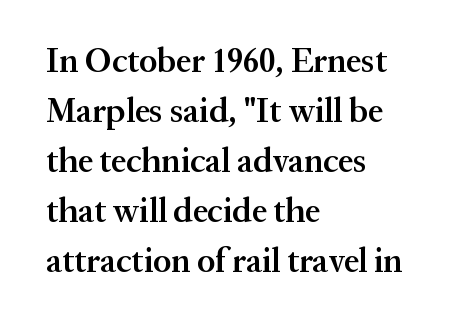
{"serif": "yes", "italic": "no", "bold": "semi", "weight": "semibold", "width": "normal", "stroke_contrast": "medium", "x_height": "medium", "monospaced": "no", "underline": "no", "align": "left", "line_spacing": "normal", "line_spacing_ratio": 1.47, "letter_spacing": "normal", "letter_spacing_em": 0.0, "glyph_px": 34}
